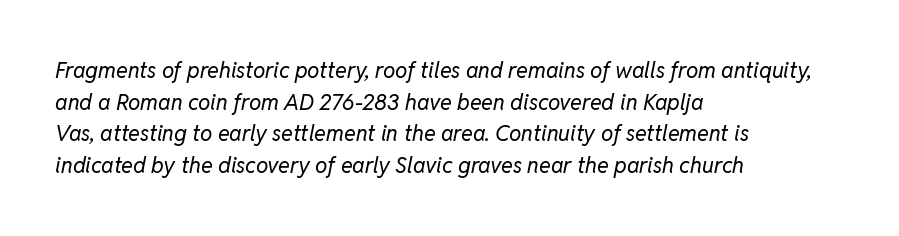
The passage shown is not bold in any degree. Notice how the passage keeps a crisp vertical edge on the left only. The leading is moderate, giving the passage an even texture. The strip under each line holds only bare page.
